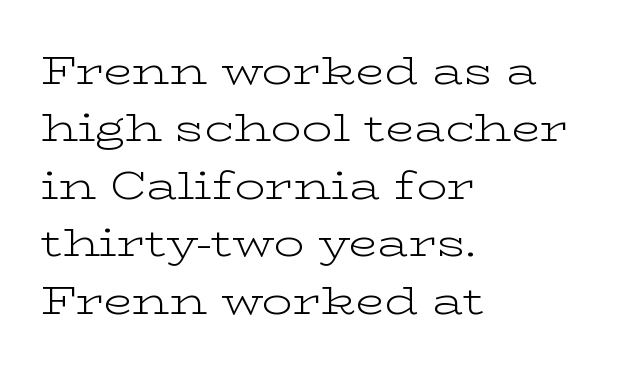
{"serif": "yes", "italic": "no", "bold": "no", "weight": "light", "width": "wide", "stroke_contrast": "low", "x_height": "medium", "monospaced": "no", "underline": "no", "align": "left", "line_spacing": "normal", "line_spacing_ratio": 1.51, "letter_spacing": "normal", "letter_spacing_em": 0.0, "glyph_px": 38}
